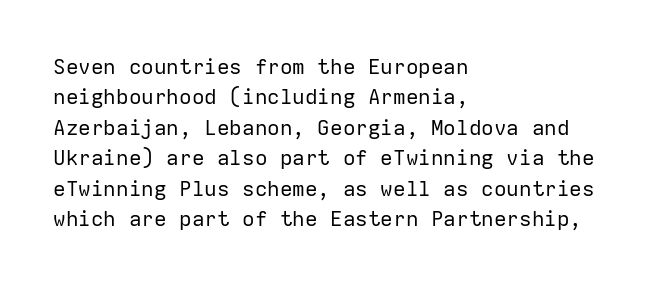
The image shows 21 px text type, upright; set left-aligned, normal line spacing (1.45x), normal letter spacing, not underlined.
